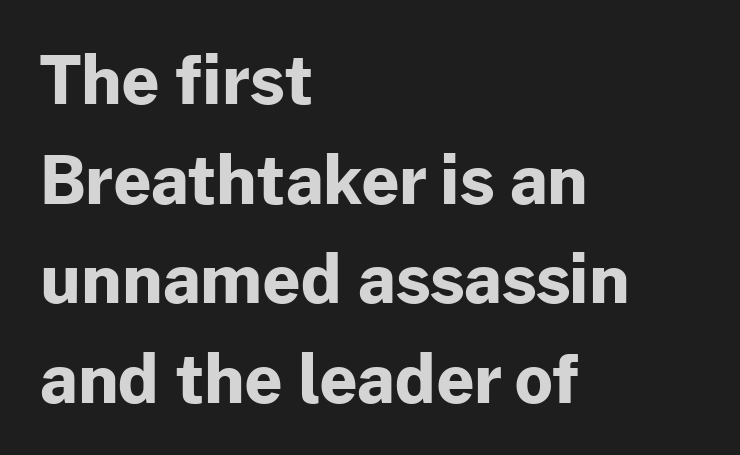
{"serif": "no", "italic": "no", "bold": "yes", "weight": "bold", "width": "normal", "stroke_contrast": "low", "x_height": "medium", "monospaced": "no", "underline": "no", "align": "left", "line_spacing": "normal", "line_spacing_ratio": 1.51, "letter_spacing": "normal", "letter_spacing_em": 0.0, "glyph_px": 66}
